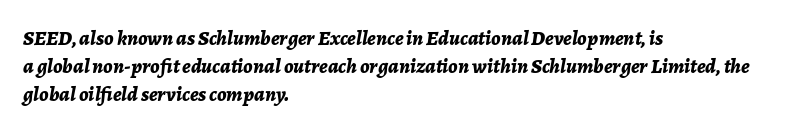
Stroke thickness is high; the sample reads as a true bold. Each row of text sits above clean, open space. A student would call this left alignment; a typographer would say flush left, rag right. The text carries the slant typical of an italic or oblique font.
